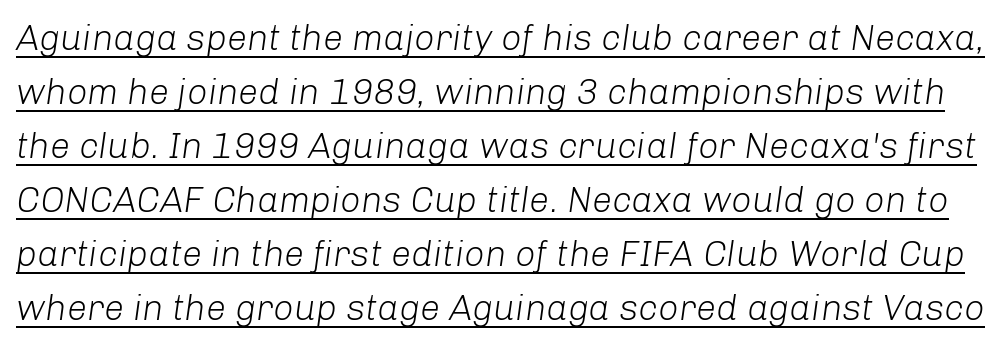
The image shows 36 px light type, italic (leaning right); set normal line spacing (1.5x), normal letter spacing, underlined; low stroke contrast and a medium x-height.
